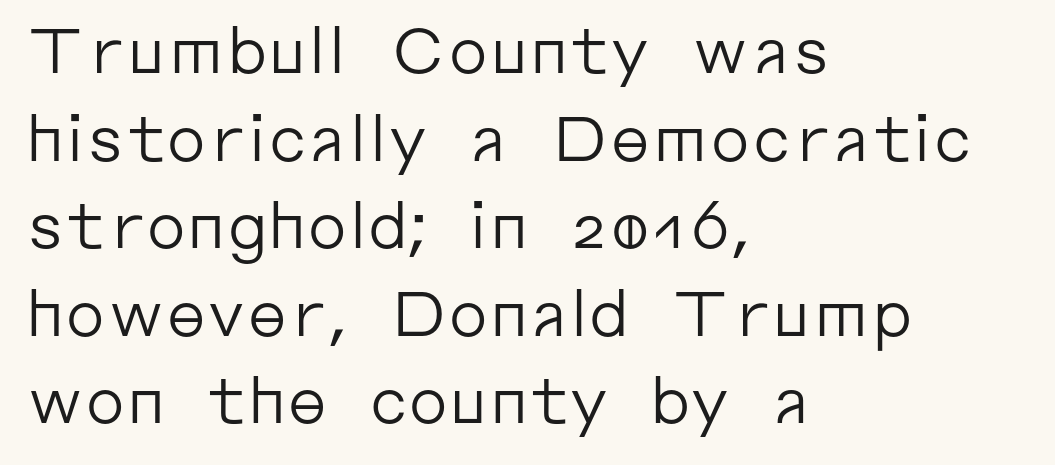
Does the leading feel generous? No, just average. Descenders hang freely into open space. The typography opts for an upright posture over an oblique one. One-word summary of the alignment: left. Character widths vary here, with narrow letters taking less room than wide ones. Words appear dense and cohesive because spacing is normal.
